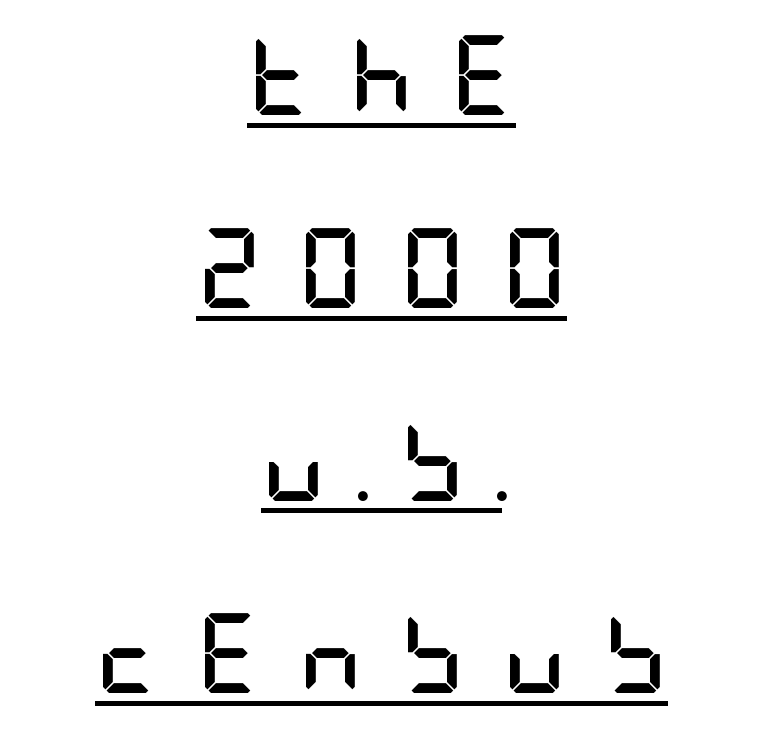
The image shows 79 px semibold, condensed sans-serif type, upright; set centered, loose line spacing (2.44x), unusually wide letter spacing (+0.47 em), underlined; low stroke contrast and a large x-height.
